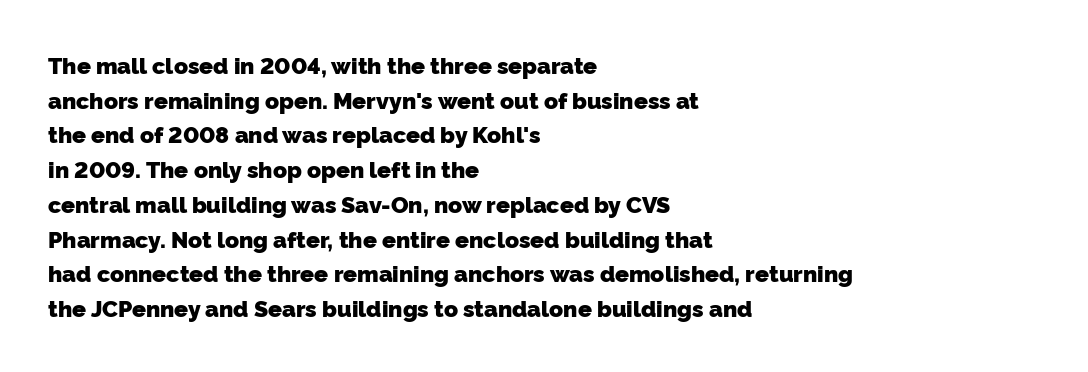
{"bold": "yes", "underline": "no", "align": "left", "line_spacing": "normal", "line_spacing_ratio": 1.51, "letter_spacing": "normal", "letter_spacing_em": 0.0, "glyph_px": 23}
